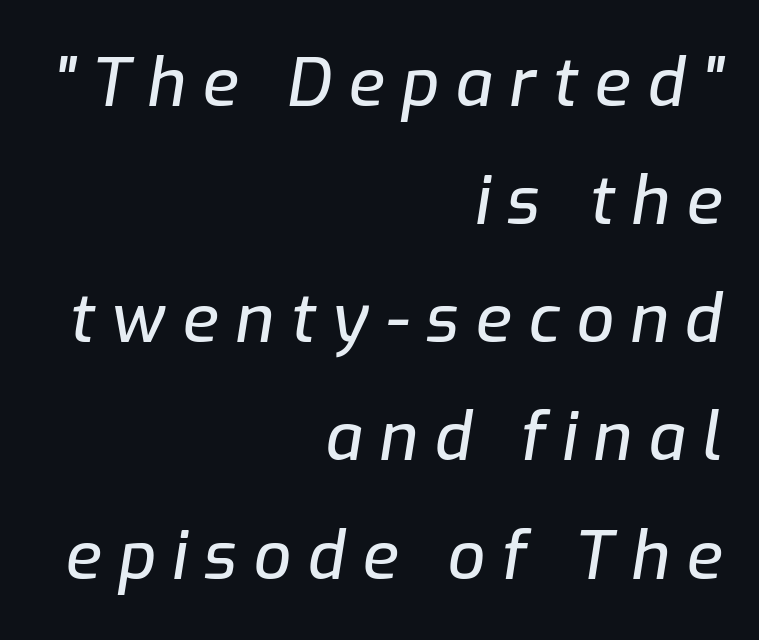
{"italic": "yes", "lean": "right", "slant_degrees": 9, "width": "normal", "stroke_contrast": "low", "x_height": "medium", "monospaced": "no", "underline": "no", "align": "right", "line_spacing_ratio": 1.79, "letter_spacing": "wide", "letter_spacing_em": 0.25, "glyph_px": 66}
